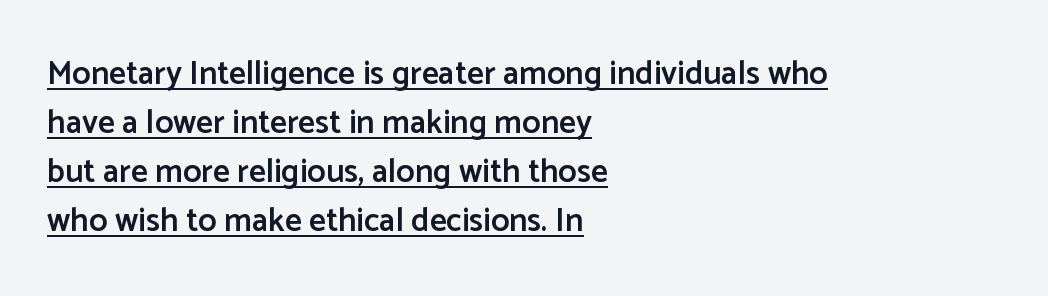
{"serif": "no", "italic": "no", "bold": "semi", "weight": "semibold", "width": "normal", "stroke_contrast": "low", "x_height": "medium", "monospaced": "no", "underline": "yes", "align": "left", "line_spacing": "normal", "line_spacing_ratio": 1.48, "letter_spacing": "normal", "letter_spacing_em": 0.0, "glyph_px": 33}
